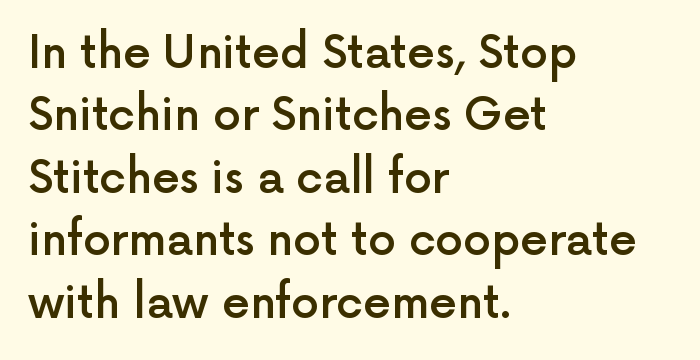
The image shows 44 px semibold sans-serif type, upright; set left-aligned, normal line spacing (1.42x), normal letter spacing, not underlined; a medium x-height.
